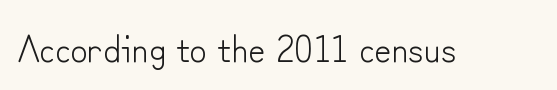
{"serif": "no", "italic": "no", "bold": "no", "weight": "light", "width": "normal", "stroke_contrast": "low", "x_height": "small", "monospaced": "no", "underline": "no", "letter_spacing": "normal", "letter_spacing_em": 0.0, "glyph_px": 38}
